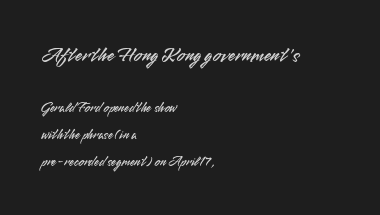
The image shows 21 px text type; set left-aligned, loose line spacing (1.93x), normal letter spacing, not underlined; the first (top) block is 1.5x larger.
